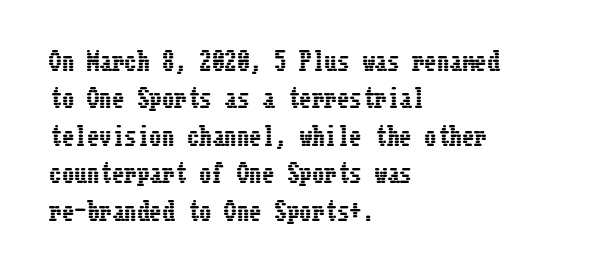
The rendering anchors every line to the left-hand side. The vertical gap from one line to the next is medium. The letterforms sit shoulder to shoulder at normal distance. Lines of text with bare space underneath. This is roman type, the default non-slanted kind.
